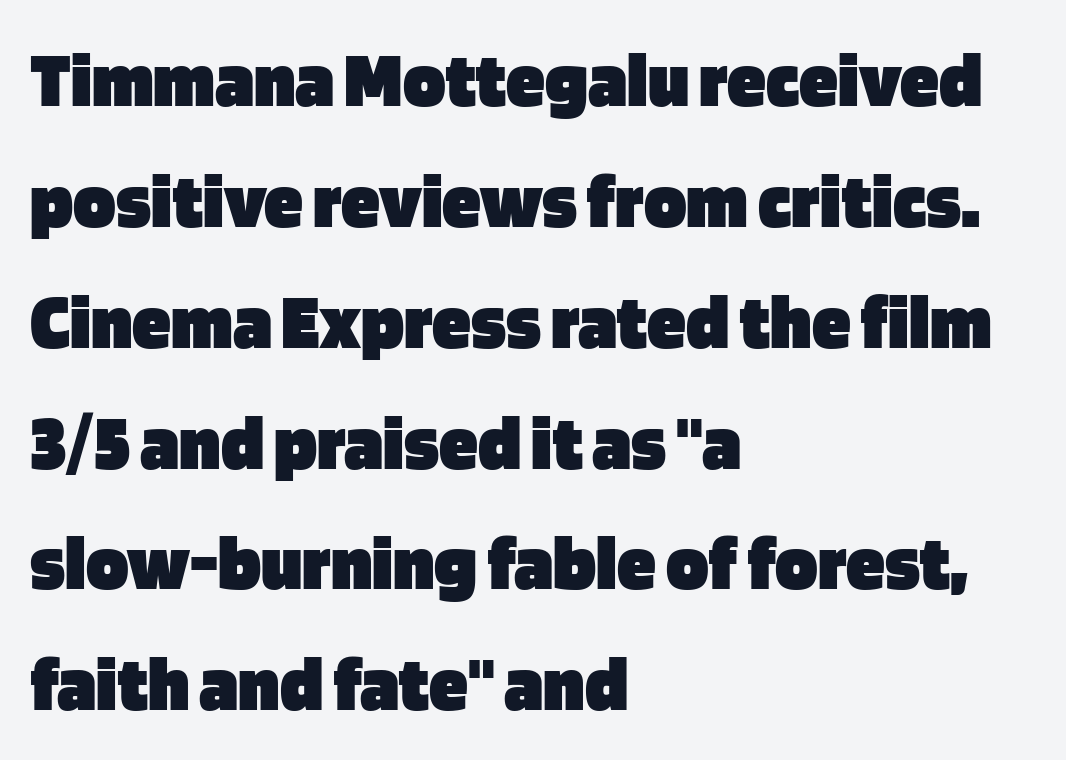
The image shows 79 px heavy sans-serif type, upright; set left-aligned, normal line spacing (1.53x), normal letter spacing, not underlined; low stroke contrast and a large x-height.
